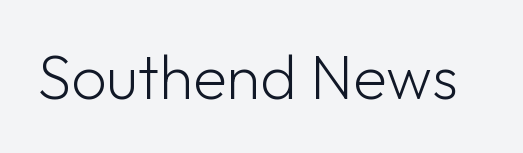
Q: Is the text bold? A: No.
Q: Is the text italic (slanted)? A: No, it is upright.
Q: Is the typeface a serif or a sans-serif typeface? A: Sans-serif.
Q: Is the text underlined? A: No.
Q: Is the spacing between letters normal or unusually wide? A: Normal.
Q: Width (condensed, normal, or wide)? A: Normal.
Q: Stroke contrast? A: Low.
Q: x-height? A: Medium.
Q: Monospaced? A: No.
